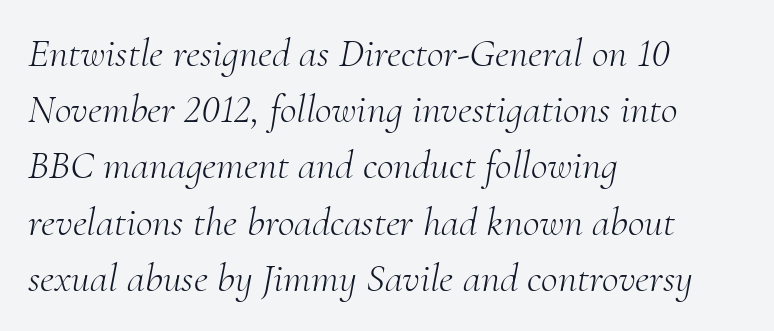
Q: Is the text bold? A: No.
Q: Is the text italic (slanted)? A: Yes, it leans right by about 10 degrees.
Q: Is the typeface a serif or a sans-serif typeface? A: Serif.
Q: Is the text underlined? A: No.
Q: How is the paragraph aligned? A: Left-aligned.
Q: Is the spacing between letters normal or unusually wide? A: Normal.
Q: Is the spacing between lines tight, normal or loose? A: Normal.
Q: Width (condensed, normal, or wide)? A: Normal.
Q: Stroke contrast? A: Medium.
Q: x-height? A: Small.
Q: Monospaced? A: No.
